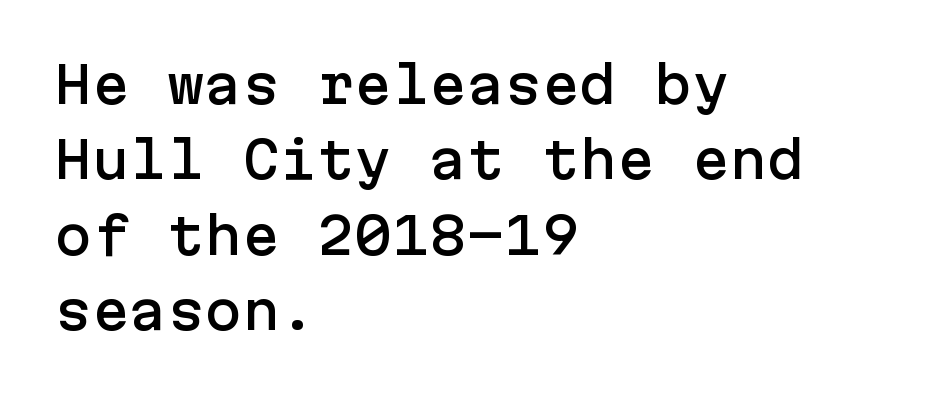
{"serif": "no", "italic": "no", "width": "normal", "stroke_contrast": "low", "x_height": "medium", "underline": "no", "align": "left", "line_spacing": "normal", "line_spacing_ratio": 1.51, "letter_spacing": "normal", "letter_spacing_em": 0.0, "glyph_px": 50}
